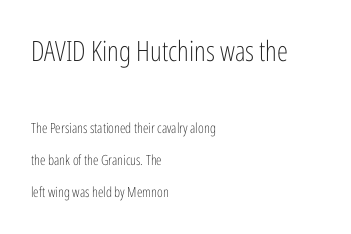
{"serif": "no", "italic": "no", "bold": "no", "weight": "light", "width": "condensed", "stroke_contrast": "low", "x_height": "medium", "monospaced": "no", "underline": "no", "align": "left", "line_spacing": "loose", "line_spacing_ratio": 2.3, "letter_spacing": "normal", "letter_spacing_em": 0.0, "larger_block": "first", "size_ratio": 2.0, "glyph_px": 28}
